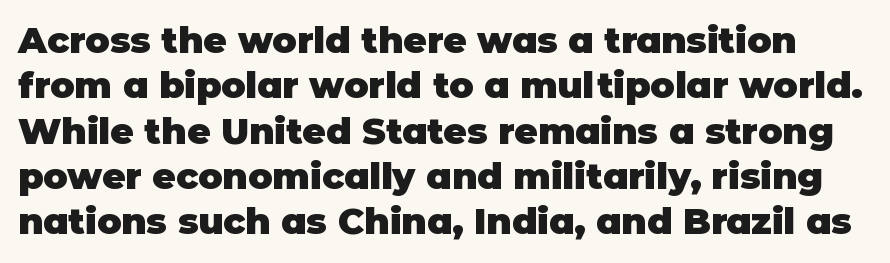
Q: Is the text bold? A: Yes.
Q: Is the text italic (slanted)? A: No, it is upright.
Q: Is the typeface a serif or a sans-serif typeface? A: Sans-serif.
Q: Is the text underlined? A: No.
Q: Is the spacing between letters normal or unusually wide? A: Normal.
Q: Is the spacing between lines tight, normal or loose? A: Normal.
Q: Width (condensed, normal, or wide)? A: Normal.
Q: Stroke contrast? A: Low.
Q: x-height? A: Large.
Q: Monospaced? A: No.
